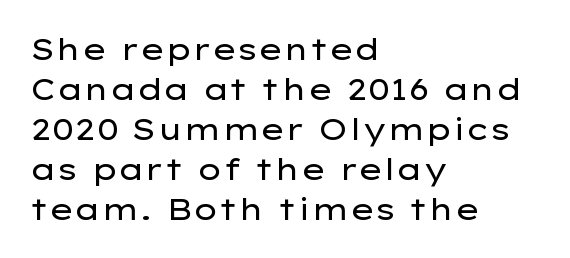
Honestly, the letter spacing is just normal — you wouldn't notice it. Heaviness? Minimal to ordinary, like unemphasized prose. Baseline-to-baseline distance is the conventional proportion of letter height. This sample uses a sans-serif face.
